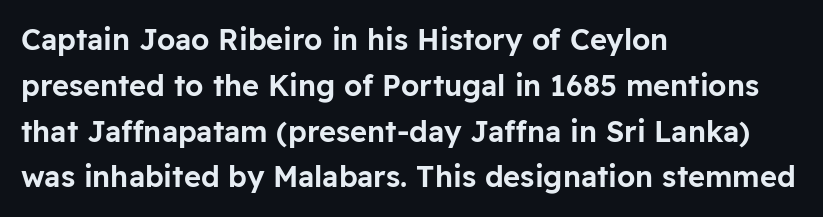
Q: Is the text italic (slanted)? A: No, it is upright.
Q: Is the typeface a serif or a sans-serif typeface? A: Sans-serif.
Q: Is the text underlined? A: No.
Q: How is the paragraph aligned? A: Left-aligned.
Q: Is the spacing between letters normal or unusually wide? A: Normal.
Q: Is the spacing between lines tight, normal or loose? A: Normal.
Q: Width (condensed, normal, or wide)? A: Normal.
Q: Stroke contrast? A: Low.
Q: x-height? A: Medium.
Q: Monospaced? A: No.
